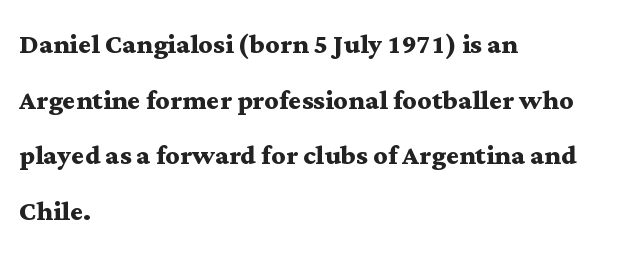
The glyphs have the mass of a bold cut. Descender tails drop into unmarked territory. Each line starts at the same left margin while the right side varies. Whoever set this chose a conventional vertical rhythm. The horizontal fit of the characters is conventional and even.
